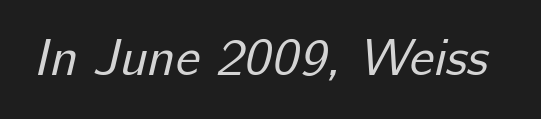
Q: Is the text bold? A: No.
Q: Is the typeface a serif or a sans-serif typeface? A: Sans-serif.
Q: Is the text underlined? A: No.
Q: Is the spacing between letters normal or unusually wide? A: Normal.
Q: Width (condensed, normal, or wide)? A: Normal.
Q: Stroke contrast? A: Low.
Q: x-height? A: Medium.
Q: Monospaced? A: No.
